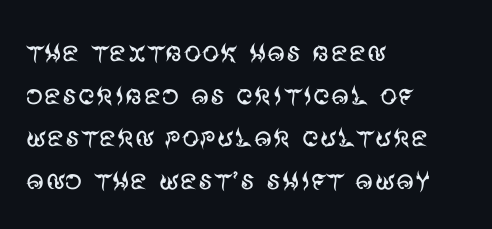
Q: Is the text bold? A: No.
Q: Is the text italic (slanted)? A: No, it is upright.
Q: Is the typeface a serif or a sans-serif typeface? A: Sans-serif.
Q: Is the text underlined? A: No.
Q: How is the paragraph aligned? A: Left-aligned.
Q: Is the spacing between letters normal or unusually wide? A: Normal.
Q: Width (condensed, normal, or wide)? A: Normal.
Q: Stroke contrast? A: Medium.
Q: x-height? A: Large.
Q: Monospaced? A: No.
